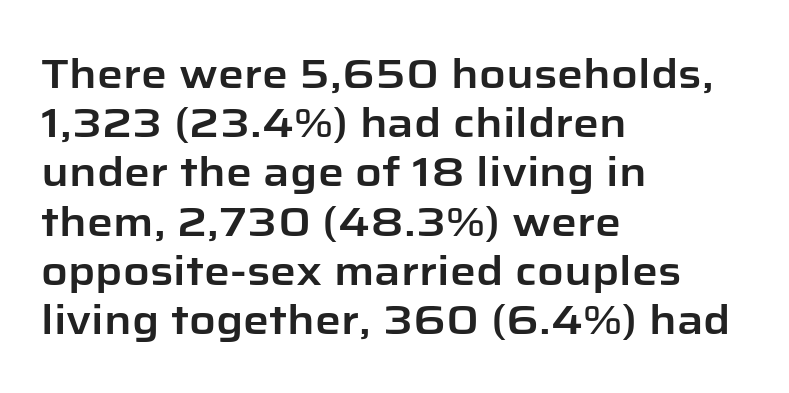
The rendering anchors every line to the left-hand side. Inter-character spacing is left at the font's built-in metrics. Spacing verdict: proportional, widths tailored to each character. What kind of face is this? One without serifs — a sans.
